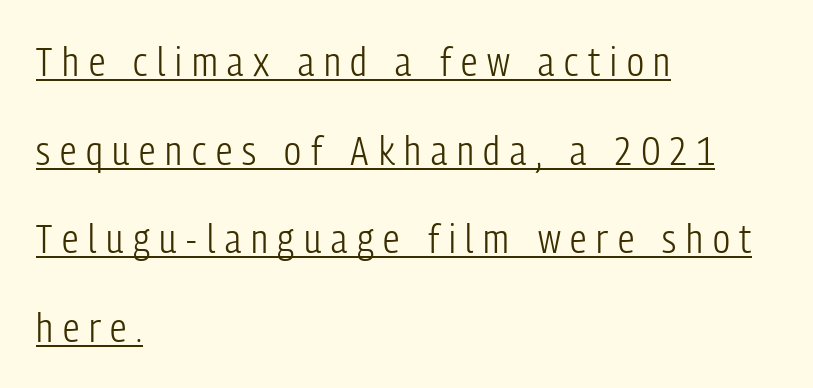
{"serif": "no", "italic": "no", "bold": "no", "weight": "light", "width": "condensed", "stroke_contrast": "low", "x_height": "medium", "monospaced": "no", "underline": "yes", "align": "left", "line_spacing": "loose", "line_spacing_ratio": 2.16, "letter_spacing": "wide", "letter_spacing_em": 0.24, "glyph_px": 41}
